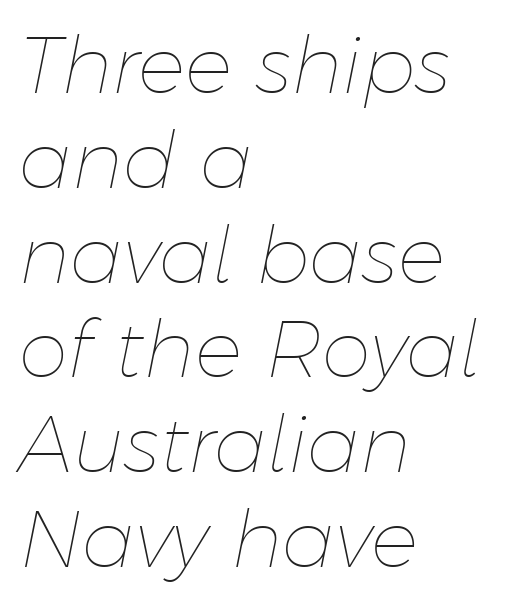
These lines stack with their left ends in a neat column. Vertical stems look standard width or narrower in stroke. Is this a fixed-width face? No — the glyphs have proportional, varying widths. Just letters on the line, the space beneath them empty. This sample uses an oblique cut, with every glyph tilted off the vertical.
